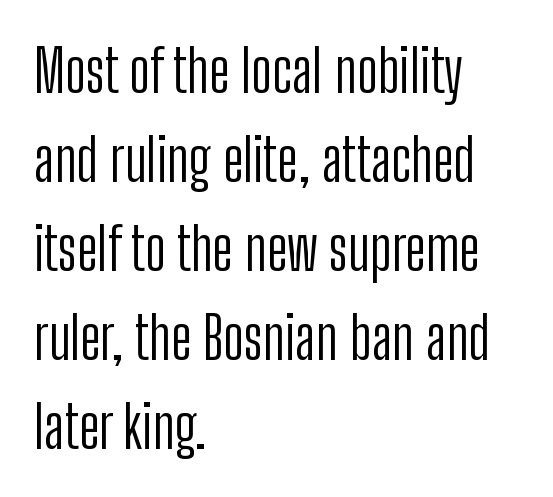
The image shows 59 px light, condensed sans-serif type, upright; set left-aligned, normal line spacing (1.51x), normal letter spacing, not underlined; low stroke contrast and a medium x-height.
